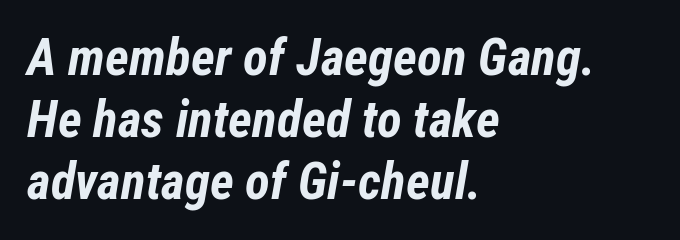
The face used here is rendered with its standard letterfit. Compared with an ordinary text face, these strokes are far heavier — a full bold. An italicized treatment has been applied to the whole sample. The compositor pushed each line to the left boundary. You could not count columns in this text — the font is proportionally spaced.
